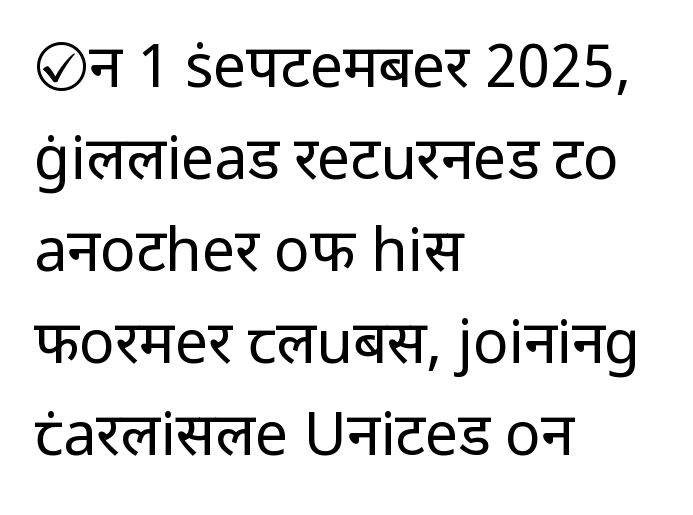
{"serif": "no", "italic": "no", "bold": "no", "weight": "regular", "width": "normal", "stroke_contrast": "low", "x_height": "medium", "monospaced": "no", "underline": "no", "align": "left", "line_spacing": "normal", "line_spacing_ratio": 1.56, "letter_spacing": "normal", "letter_spacing_em": 0.0, "glyph_px": 59}
